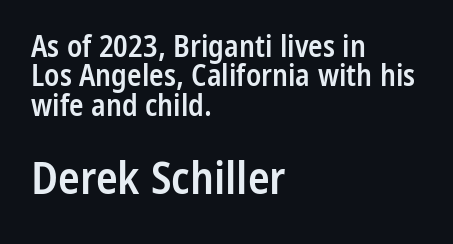
The rendering keeps characters at their native spacing. Reading down the column, the eye jumps only a short way to each next line. Line starts are locked; line ends wander. The typeface chosen for these lines omits serifs. Posture: straight, roman, zero tilt. A typesetter would call this proportional, since set widths differ per character.
